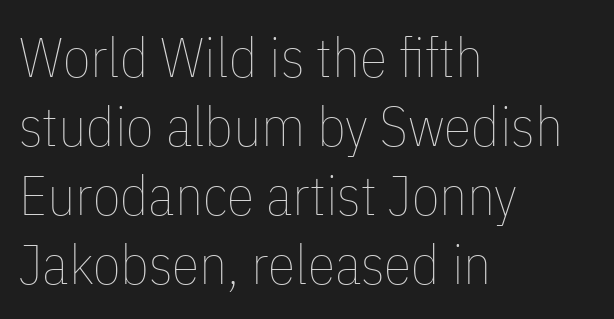
Stroke mass is kept to a normal reading level or below. Casual observation: everything's shoved over to the left. Honestly, the letter spacing is just normal — you wouldn't notice it. Only glyphs here, with clear space below each row. Every stem runs plumb, perpendicular to the baseline. This sample has the flowing, uneven cadence of proportional lettering.
